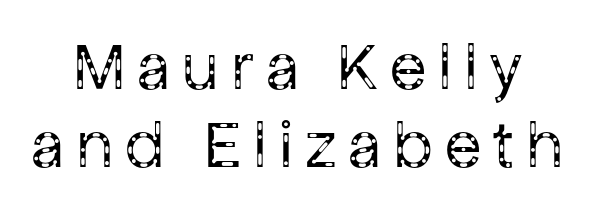
{"serif": "no", "italic": "no", "bold": "no", "weight": "regular", "width": "normal", "stroke_contrast": "low", "x_height": "medium", "monospaced": "no", "underline": "no", "line_spacing_ratio": 1.17, "glyph_px": 67}
